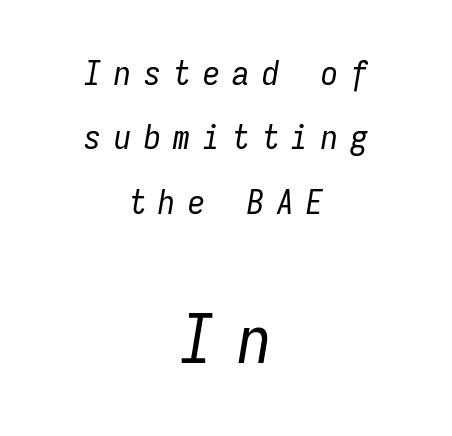
The image shows 67 px regular-weight, condensed type, italic (leaning right), monospaced; set centered, line spacing 1.89x, unusually wide letter spacing (+0.37 em), not underlined; the second (bottom) block is 1.97x larger; low stroke contrast and a medium x-height.
